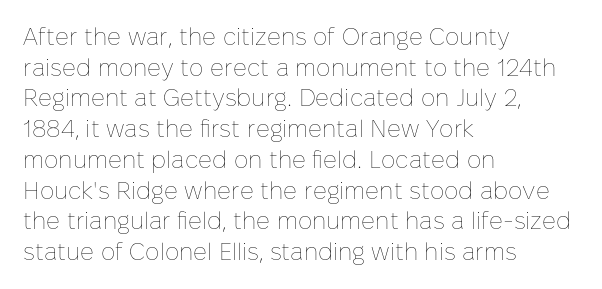
Q: Is the text bold? A: No.
Q: Is the text italic (slanted)? A: No, it is upright.
Q: Is the text underlined? A: No.
Q: How is the paragraph aligned? A: Left-aligned.
Q: Is the spacing between letters normal or unusually wide? A: Normal.
Q: Is the spacing between lines tight, normal or loose? A: Normal.
